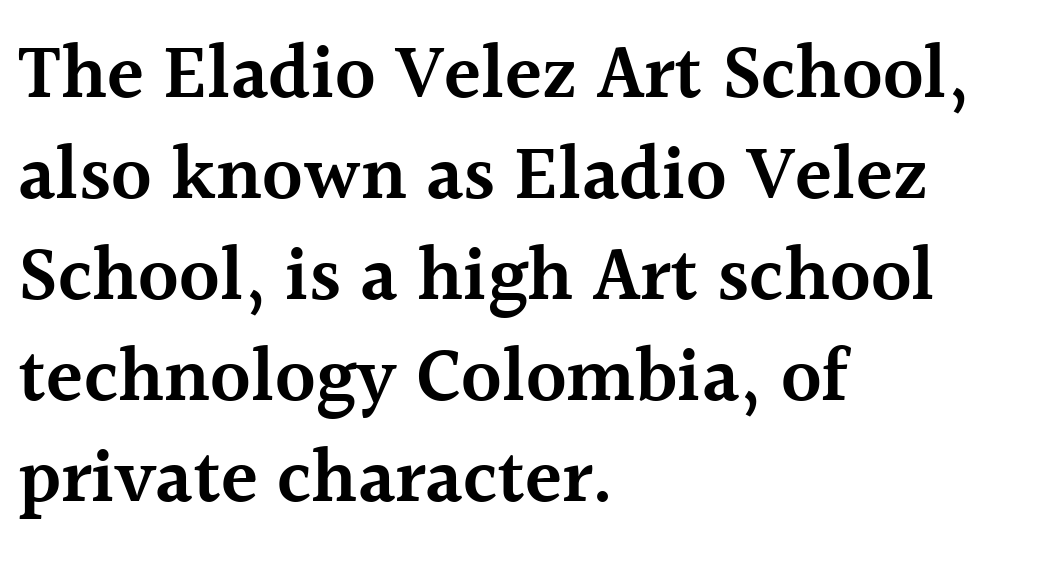
Q: Is the text bold? A: Semi-bold.
Q: Is the text italic (slanted)? A: No, it is upright.
Q: Is the typeface a serif or a sans-serif typeface? A: Serif.
Q: Is the text underlined? A: No.
Q: How is the paragraph aligned? A: Left-aligned.
Q: Is the spacing between letters normal or unusually wide? A: Normal.
Q: Is the spacing between lines tight, normal or loose? A: Normal.
Q: Width (condensed, normal, or wide)? A: Normal.
Q: x-height? A: Medium.
Q: Monospaced? A: No.
